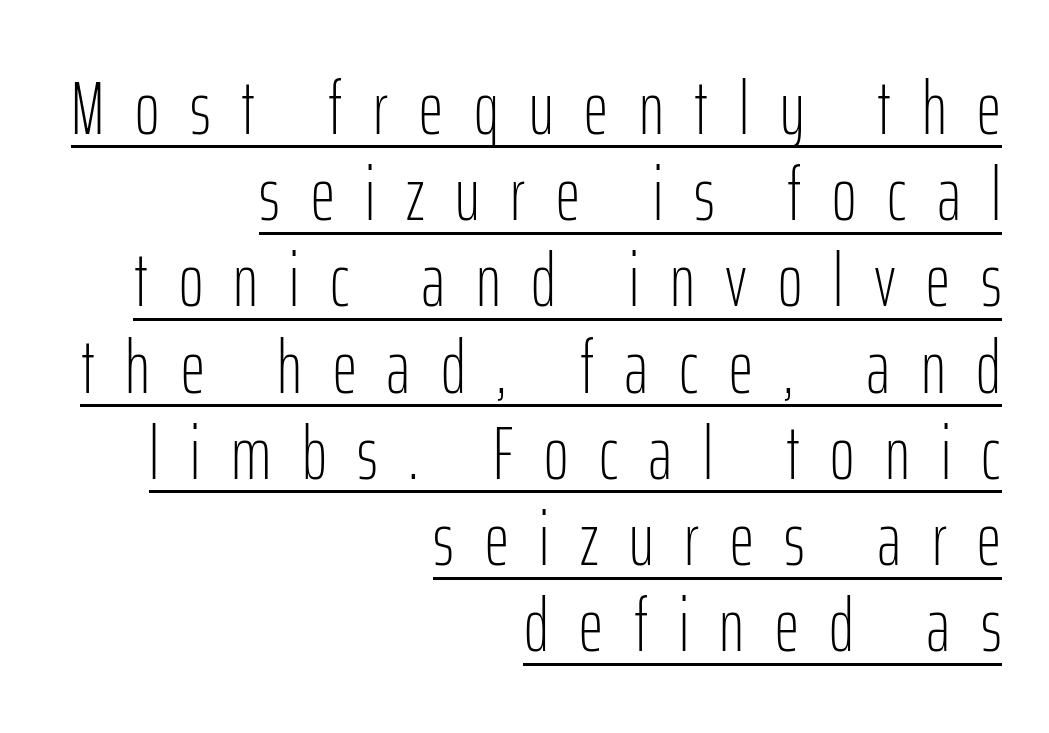
The image shows 75 px light, condensed sans-serif type, upright; set right-aligned, tight line spacing (1.15x), unusually wide letter spacing (+0.41 em), underlined; low stroke contrast and a medium x-height.
